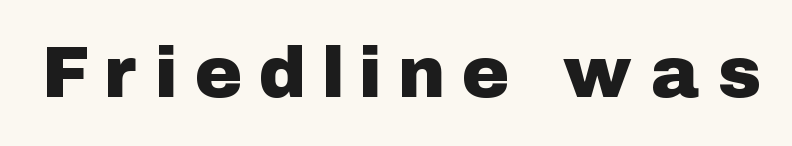
{"serif": "no", "italic": "no", "width": "normal", "stroke_contrast": "low", "x_height": "medium", "monospaced": "no", "underline": "no", "letter_spacing": "wide", "letter_spacing_em": 0.29, "glyph_px": 72}
